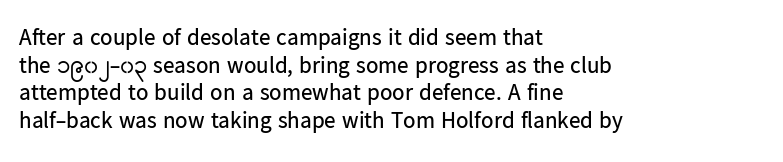
{"italic": "no", "bold": "no", "underline": "no", "align": "left", "line_spacing_ratio": 1.2, "letter_spacing": "normal", "letter_spacing_em": 0.0, "glyph_px": 23}
